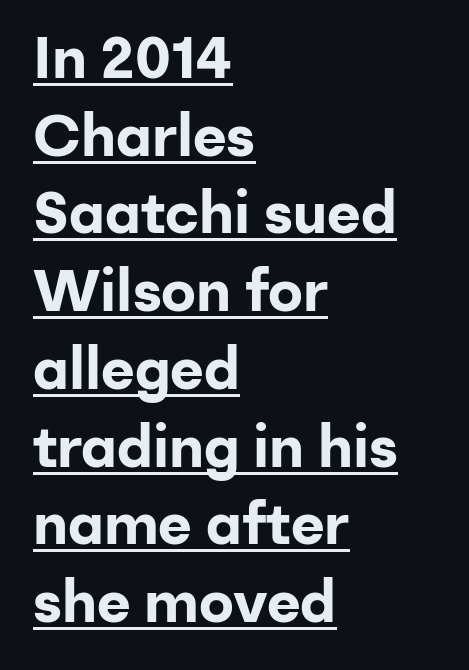
The image shows 58 px bold sans-serif type, upright; set left-aligned, normal line spacing (1.34x), normal letter spacing, underlined; low stroke contrast and a medium x-height.
